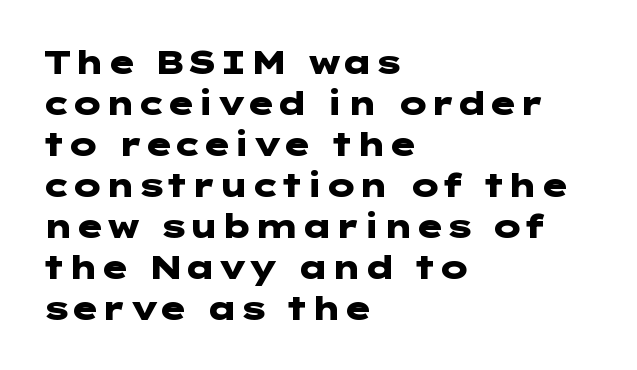
{"serif": "no", "italic": "no", "bold": "yes", "weight": "heavy", "width": "wide", "stroke_contrast": "low", "x_height": "medium", "underline": "no", "align": "left", "line_spacing": "normal", "line_spacing_ratio": 1.28, "letter_spacing": "normal", "letter_spacing_em": 0.0, "glyph_px": 32}
